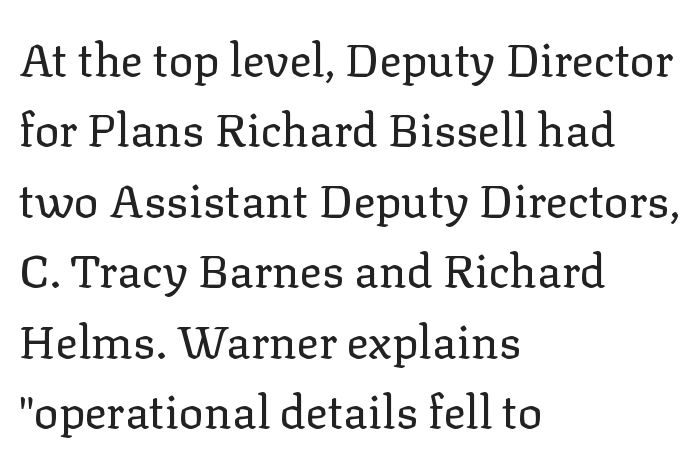
{"serif": "yes", "italic": "no", "bold": "no", "weight": "regular", "width": "normal", "stroke_contrast": "low", "x_height": "medium", "monospaced": "no", "underline": "no", "align": "left", "line_spacing": "normal", "line_spacing_ratio": 1.53, "letter_spacing": "normal", "letter_spacing_em": 0.0, "glyph_px": 46}
